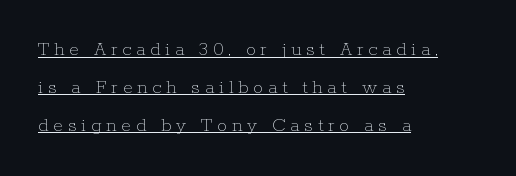
{"italic": "no", "bold": "no", "underline": "yes", "align": "left", "line_spacing_ratio": 1.89, "letter_spacing": "wide", "letter_spacing_em": 0.24, "glyph_px": 20}
